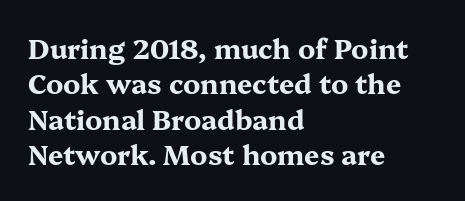
A clean baseline with only descenders dipping below it. These lines stack with their left ends in a neat column. Regular leading. Pretty heavy lettering here — definitely bold. Does extra space separate the letters? No, they use regular spacing.
